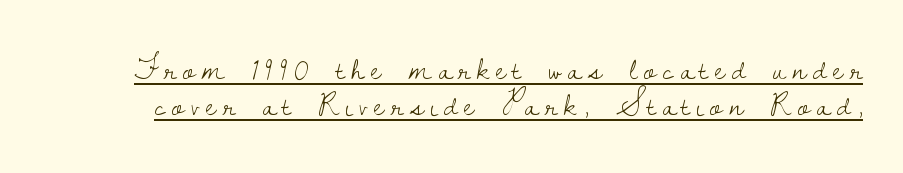
The image shows 33 px light serif type; set tight line spacing (1.09x), unusually wide letter spacing (+0.2 em), underlined; low stroke contrast and a small x-height.
